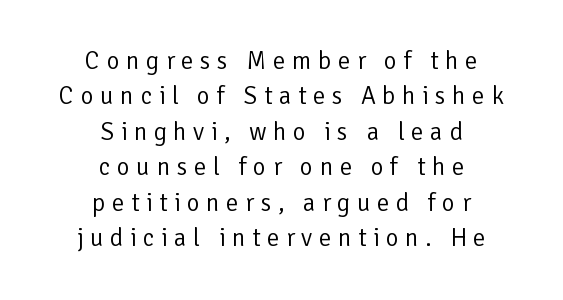
Q: Is the text bold? A: No.
Q: Is the text italic (slanted)? A: No, it is upright.
Q: Is the text underlined? A: No.
Q: How is the paragraph aligned? A: Centered.
Q: Is the spacing between letters normal or unusually wide? A: Unusually wide.
Q: Is the spacing between lines tight, normal or loose? A: Normal.
